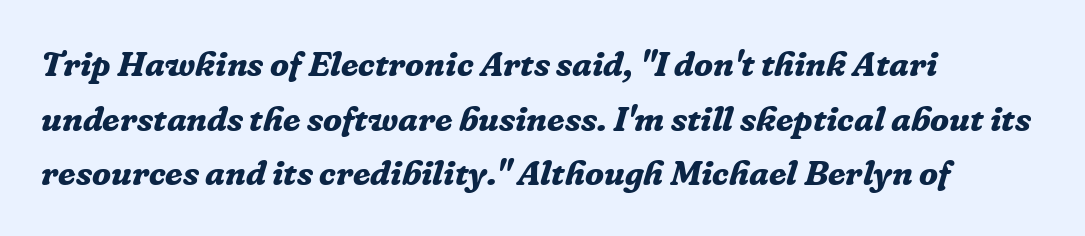
The image shows 35 px bold serif type, italic (leaning right); set left-aligned, normal line spacing (1.56x), normal letter spacing, not underlined; low stroke contrast and a medium x-height.
